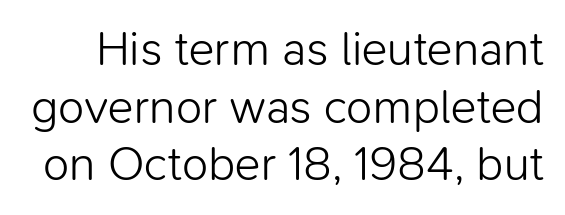
Q: Is the text bold? A: No.
Q: Is the text italic (slanted)? A: No, it is upright.
Q: Is the typeface a serif or a sans-serif typeface? A: Sans-serif.
Q: Is the text underlined? A: No.
Q: Is the spacing between letters normal or unusually wide? A: Normal.
Q: Width (condensed, normal, or wide)? A: Normal.
Q: Stroke contrast? A: Low.
Q: x-height? A: Medium.
Q: Monospaced? A: No.
